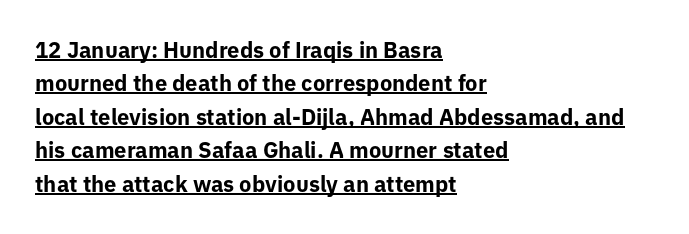
Q: Is the text bold? A: Yes.
Q: Is the text italic (slanted)? A: No, it is upright.
Q: Is the text underlined? A: Yes.
Q: How is the paragraph aligned? A: Left-aligned.
Q: Is the spacing between letters normal or unusually wide? A: Normal.
Q: Is the spacing between lines tight, normal or loose? A: Normal.
